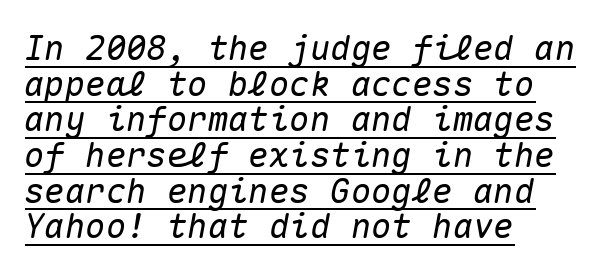
Does extra space separate the letters? No, they use regular spacing. Casual observation: everything's shoved over to the left. Like a heading marked for emphasis, these lines bear an underscore. Rendered with sloped, italic letterforms. In terms of leading, this rendering errs on the cramped side.
